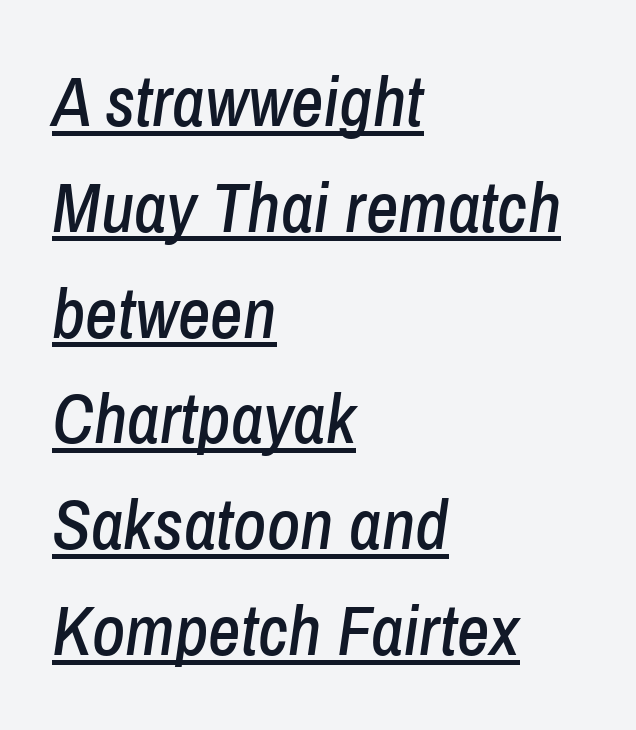
{"italic": "yes", "lean": "right", "slant_degrees": 8, "width": "condensed", "stroke_contrast": "low", "x_height": "medium", "monospaced": "no", "underline": "yes", "align": "left", "line_spacing": "normal", "line_spacing_ratio": 1.49, "letter_spacing": "normal", "letter_spacing_em": 0.0, "glyph_px": 71}
